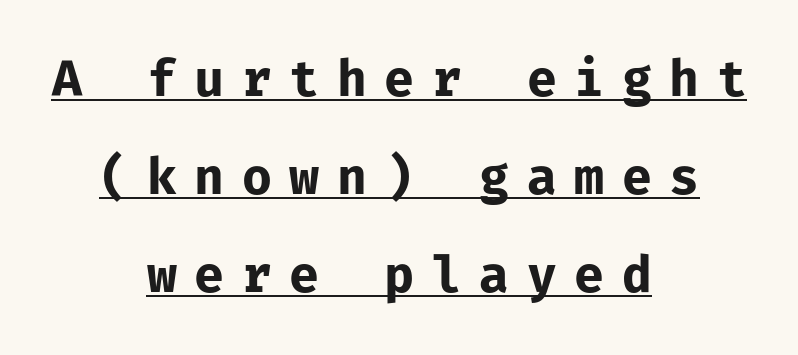
This sample is center-justified, so both line endings float freely. Rows of type keep a wide berth in the vertical direction. A typesetter would call this monospace, since all characters share one set width. Quick note: not italic, upright. Observe the wide spacing: letters keep a clear distance from each other.
